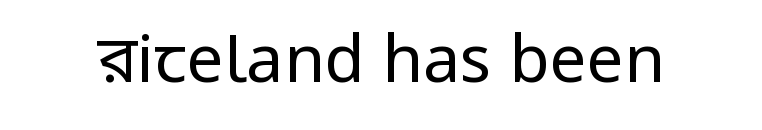
The weight would be labelled regular, book, light, or lighter still. Nobody touched the tracking dial on this one. The face used here is a sans, in the tradition of grotesques and geometrics. Unmarked baselines from the first word to the last. Think of a printed novel: that variable character pitch is what you see here. It's the straight-up-and-down kind of type.
